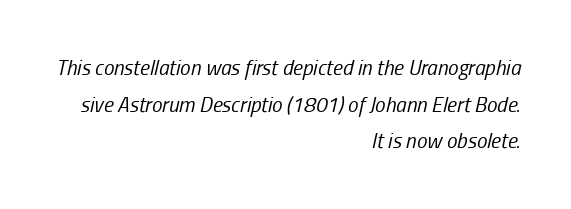
Q: Is the text bold? A: No.
Q: Is the text italic (slanted)? A: Yes, it leans right by about 13 degrees.
Q: Is the text underlined? A: No.
Q: How is the paragraph aligned? A: Right-aligned.
Q: Is the spacing between letters normal or unusually wide? A: Normal.
